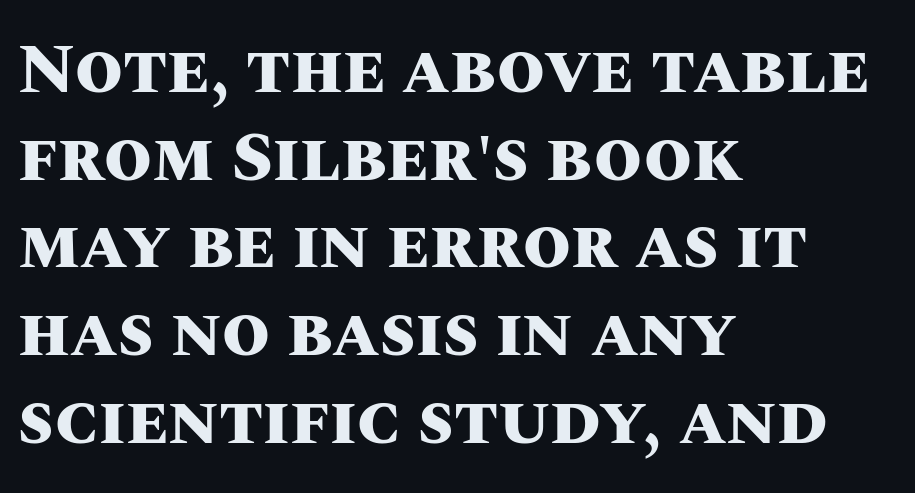
Note the varied advance widths — an 'i' is clearly narrower than an 'm'. Do the letters lean? They stand straight. Chunky letters — that's bold for sure. Short and long lines alike share a common starting point at left. Vertical spacing — default. Check under the words: just untouched page.
